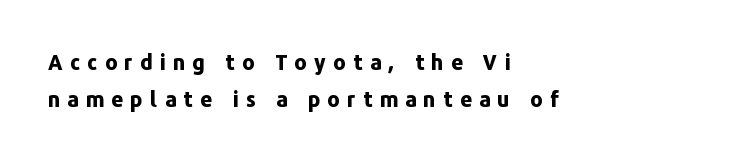
Q: Is the text bold? A: Yes.
Q: Is the text italic (slanted)? A: No, it is upright.
Q: Is the text underlined? A: No.
Q: How is the paragraph aligned? A: Left-aligned.
Q: Is the spacing between letters normal or unusually wide? A: Unusually wide.
